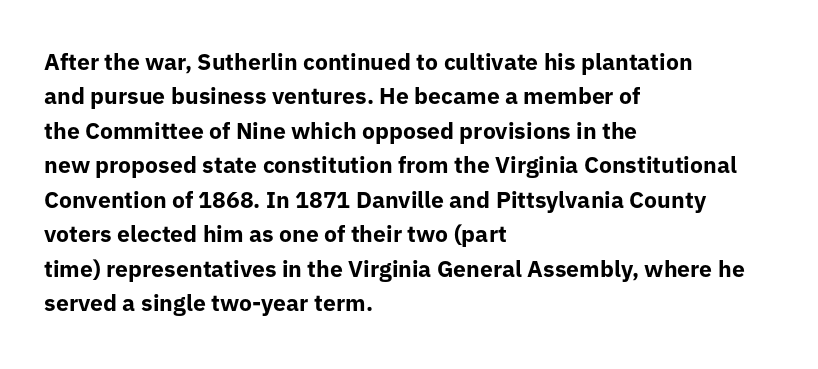
Is the letter spacing exaggerated? No — it looks like the ordinary default. Reading down the block, your eye returns to a fixed left position each line. Heavy-handed strokes throughout: this text is bold. Just letters on the line, the space beneath them empty. Baseline-to-baseline distance is the conventional proportion of letter height. A roman cut, with each character standing at attention.
